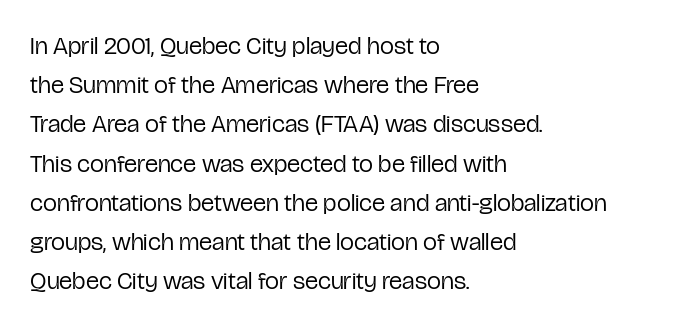
Q: Is the text bold? A: No.
Q: Is the text italic (slanted)? A: No, it is upright.
Q: Is the text underlined? A: No.
Q: How is the paragraph aligned? A: Left-aligned.
Q: Is the spacing between letters normal or unusually wide? A: Normal.
Q: Is the spacing between lines tight, normal or loose? A: Normal.
